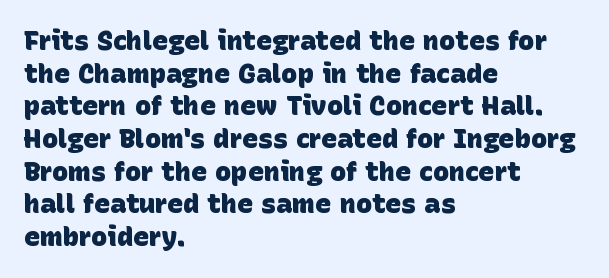
Q: Is the text bold? A: Yes.
Q: Is the text underlined? A: No.
Q: How is the paragraph aligned? A: Left-aligned.
Q: Is the spacing between letters normal or unusually wide? A: Normal.
